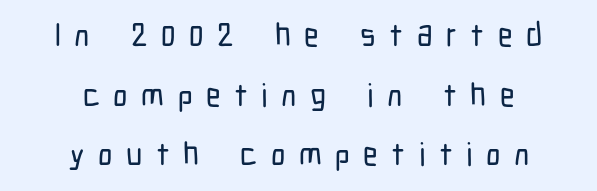
Q: Is the text italic (slanted)? A: No, it is upright.
Q: Is the typeface a serif or a sans-serif typeface? A: Sans-serif.
Q: Is the text underlined? A: No.
Q: How is the paragraph aligned? A: Centered.
Q: Is the spacing between letters normal or unusually wide? A: Unusually wide.
Q: Width (condensed, normal, or wide)? A: Condensed.
Q: Stroke contrast? A: Low.
Q: x-height? A: Medium.
Q: Monospaced? A: No.
